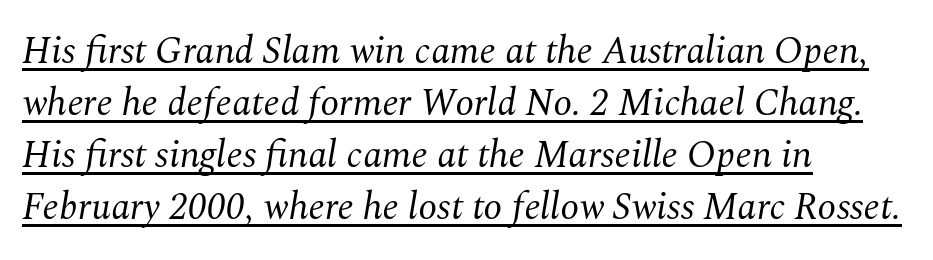
The image shows 38 px regular-weight serif type, italic (leaning right); set left-aligned, normal line spacing (1.37x), normal letter spacing, underlined; medium stroke contrast and a medium x-height.
